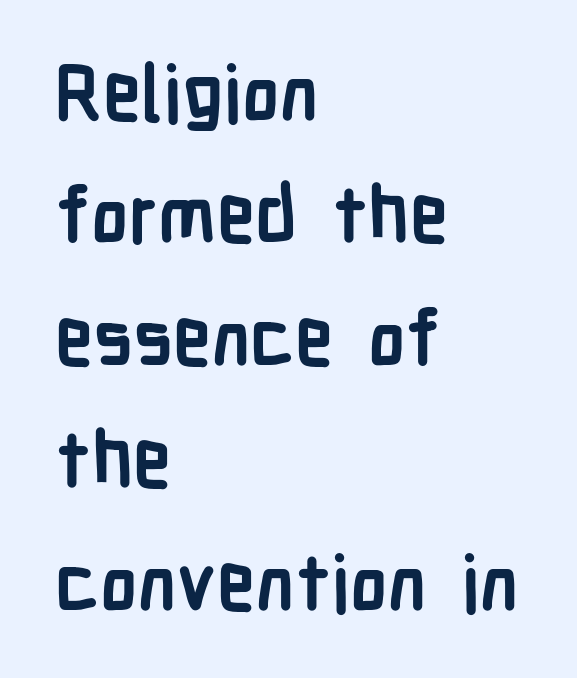
The letters sit at their default tracking, neither squeezed nor spread. Notice how descenders clear the ascenders below comfortably — that's standard leading. Varying glyph widths throughout — classic text-font behaviour. The type family on display is of the sans-serif kind.
